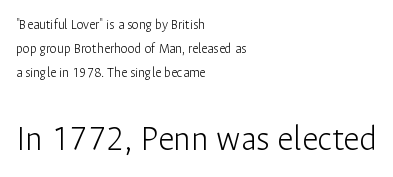
Q: Is the text bold? A: No.
Q: Is the text italic (slanted)? A: No, it is upright.
Q: Is the typeface a serif or a sans-serif typeface? A: Sans-serif.
Q: Is the text underlined? A: No.
Q: How is the paragraph aligned? A: Left-aligned.
Q: Is the spacing between letters normal or unusually wide? A: Normal.
Q: Which block of text is set in a larger size, the first (top) or the second (bottom)? A: The second (bottom) one.
Q: Width (condensed, normal, or wide)? A: Normal.
Q: Stroke contrast? A: Low.
Q: x-height? A: Medium.
Q: Monospaced? A: No.
